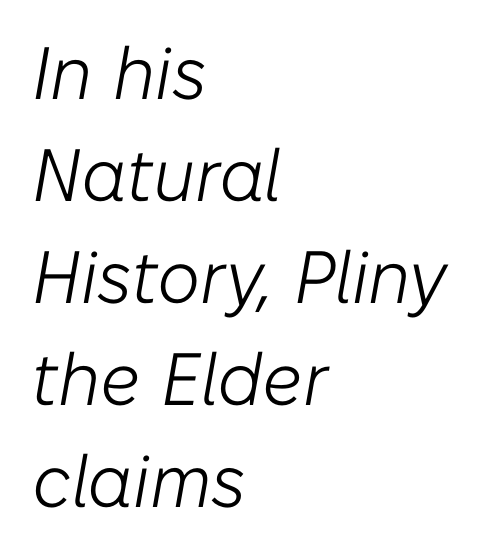
{"italic": "yes", "lean": "right", "slant_degrees": 10, "bold": "no", "weight": "light", "width": "normal", "stroke_contrast": "low", "x_height": "medium", "monospaced": "no", "underline": "no", "align": "left", "line_spacing": "normal", "line_spacing_ratio": 1.38, "letter_spacing": "normal", "letter_spacing_em": 0.0, "glyph_px": 74}
